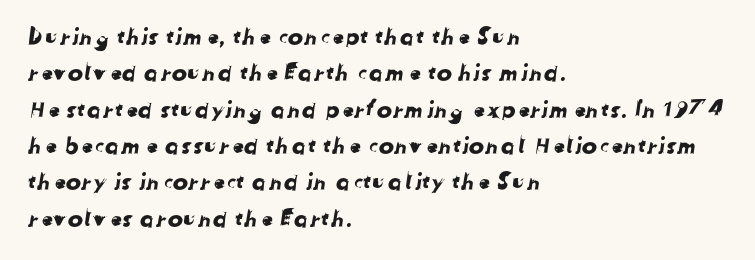
Type without underlining. The ragged edge is on the right, which tells us the setting is flush left. Regarding leading, the lines here are spaced in the standard way. Caption: standard tracking, unaltered.
